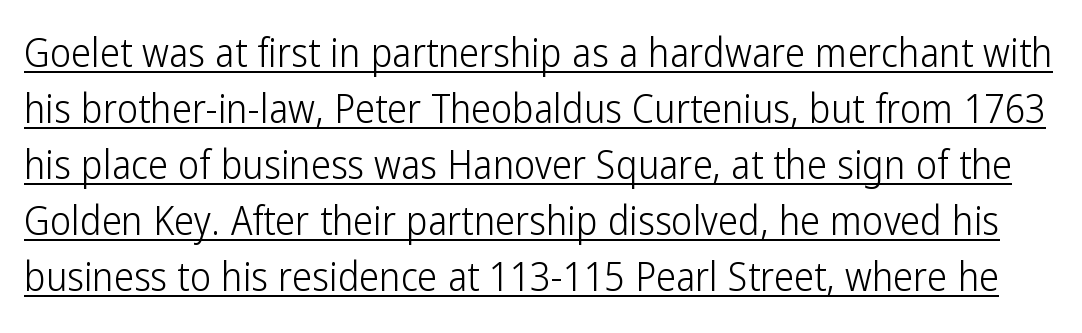
The strokes are not fattened; the text isn't bold. The glyphs are accompanied by a horizontal stroke just below them. Font category for this specimen: sans-serif. Every character sits straight up, as roman type does. The horizontal fit of the characters is conventional and even.
